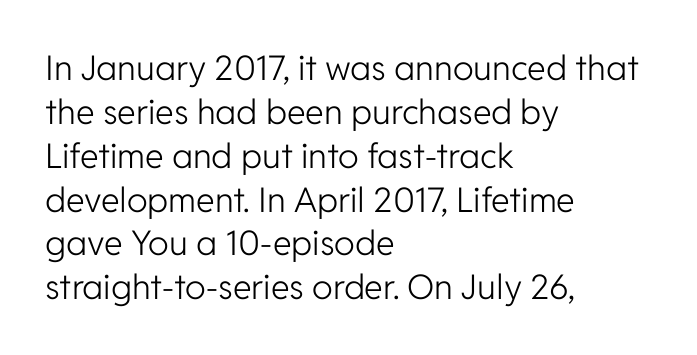
Q: Is the text bold? A: No.
Q: Is the text italic (slanted)? A: No, it is upright.
Q: Is the typeface a serif or a sans-serif typeface? A: Sans-serif.
Q: Is the text underlined? A: No.
Q: How is the paragraph aligned? A: Left-aligned.
Q: Is the spacing between letters normal or unusually wide? A: Normal.
Q: Is the spacing between lines tight, normal or loose? A: Normal.
Q: Width (condensed, normal, or wide)? A: Normal.
Q: Stroke contrast? A: Low.
Q: x-height? A: Medium.
Q: Monospaced? A: No.
